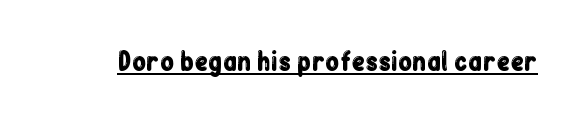
The image shows 25 px text type, upright; set normal letter spacing, underlined.
